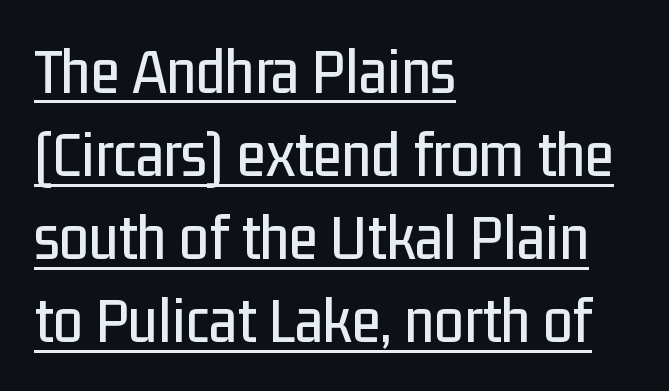
{"serif": "no", "italic": "no", "width": "condensed", "stroke_contrast": "low", "x_height": "medium", "monospaced": "no", "underline": "yes", "align": "left", "line_spacing": "normal", "line_spacing_ratio": 1.26, "letter_spacing": "normal", "letter_spacing_em": 0.0, "glyph_px": 66}
